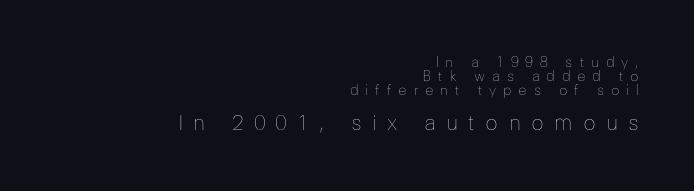
Q: Is the text bold? A: No.
Q: Is the text italic (slanted)? A: No, it is upright.
Q: Is the text underlined? A: No.
Q: How is the paragraph aligned? A: Right-aligned.
Q: Is the spacing between letters normal or unusually wide? A: Unusually wide.
Q: Is the spacing between lines tight, normal or loose? A: Tight.
Q: Which block of text is set in a larger size, the first (top) or the second (bottom)? A: The second (bottom) one.
